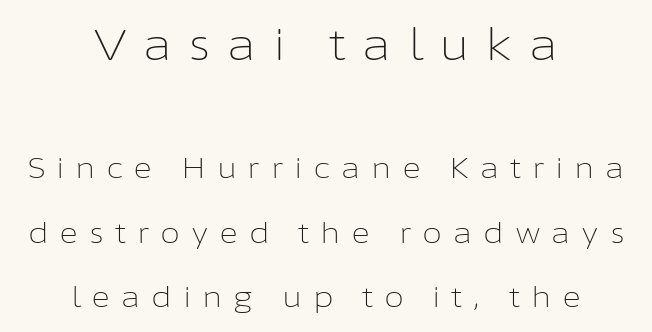
Q: Is the text bold? A: No.
Q: Is the text italic (slanted)? A: No, it is upright.
Q: Is the typeface a serif or a sans-serif typeface? A: Sans-serif.
Q: Is the text underlined? A: No.
Q: How is the paragraph aligned? A: Centered.
Q: Is the spacing between letters normal or unusually wide? A: Unusually wide.
Q: Is the spacing between lines tight, normal or loose? A: Loose.
Q: Which block of text is set in a larger size, the first (top) or the second (bottom)? A: The first (top) one.
Q: Width (condensed, normal, or wide)? A: Normal.
Q: Stroke contrast? A: Low.
Q: x-height? A: Medium.
Q: Monospaced? A: No.
